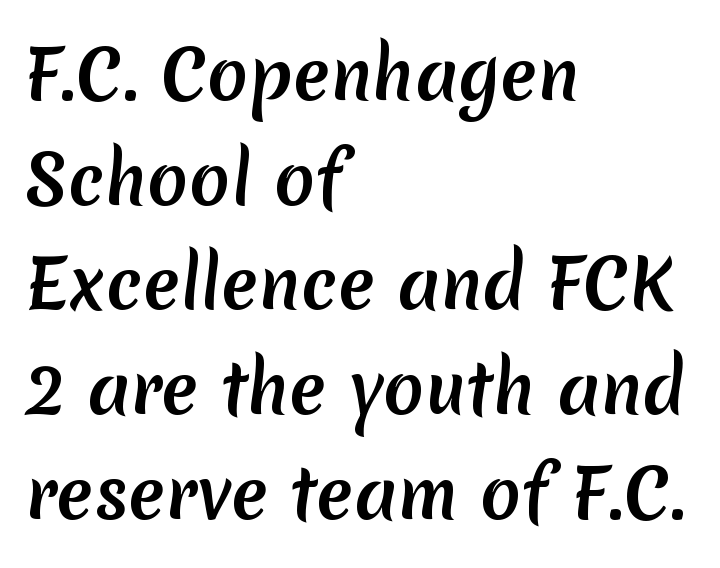
{"serif": "no", "bold": "yes", "weight": "semibold", "width": "normal", "stroke_contrast": "low", "x_height": "medium", "monospaced": "no", "underline": "no", "align": "left", "line_spacing": "normal", "line_spacing_ratio": 1.54, "letter_spacing": "normal", "letter_spacing_em": 0.0, "glyph_px": 68}
